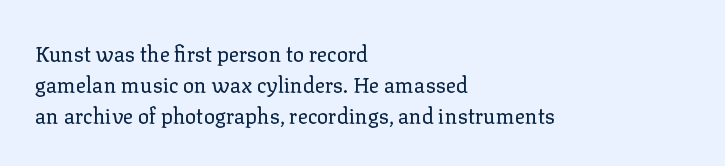
Q: Is the text bold? A: No.
Q: Is the text italic (slanted)? A: No, it is upright.
Q: Is the text underlined? A: No.
Q: How is the paragraph aligned? A: Left-aligned.
Q: Is the spacing between letters normal or unusually wide? A: Normal.
Q: Is the spacing between lines tight, normal or loose? A: Normal.
